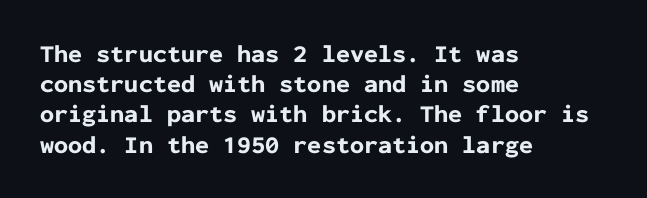
Q: Is the text bold? A: Yes.
Q: Is the text italic (slanted)? A: No, it is upright.
Q: Is the text underlined? A: No.
Q: How is the paragraph aligned? A: Left-aligned.
Q: Is the spacing between letters normal or unusually wide? A: Normal.
